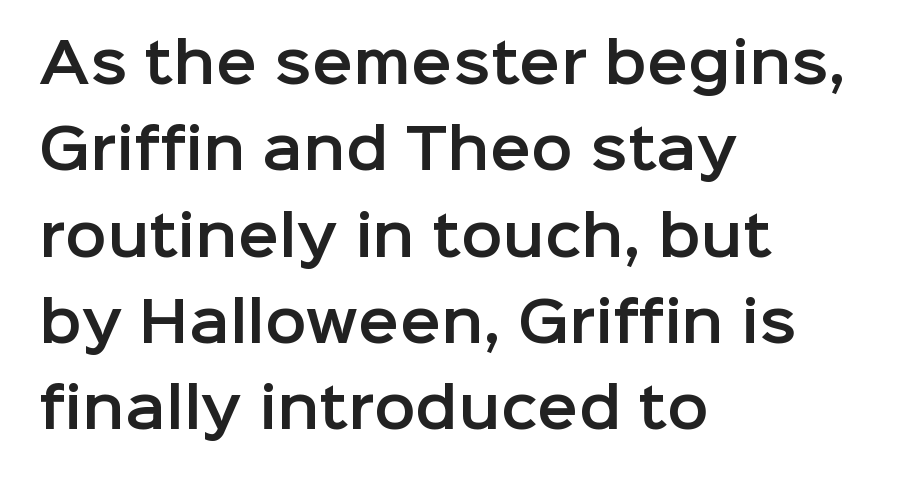
The image shows 55 px sans-serif type, upright; set left-aligned, normal line spacing (1.57x), normal letter spacing, not underlined; low stroke contrast and a medium x-height.
